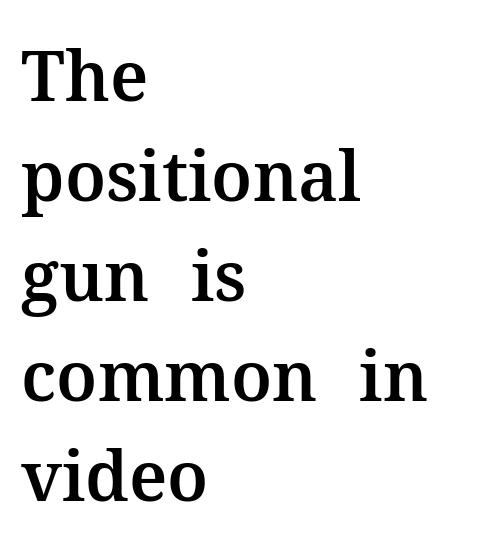
{"serif": "yes", "italic": "no", "width": "normal", "stroke_contrast": "medium", "x_height": "medium", "monospaced": "no", "underline": "no", "align": "left", "line_spacing": "normal", "line_spacing_ratio": 1.45, "letter_spacing": "normal", "letter_spacing_em": 0.0, "glyph_px": 69}
